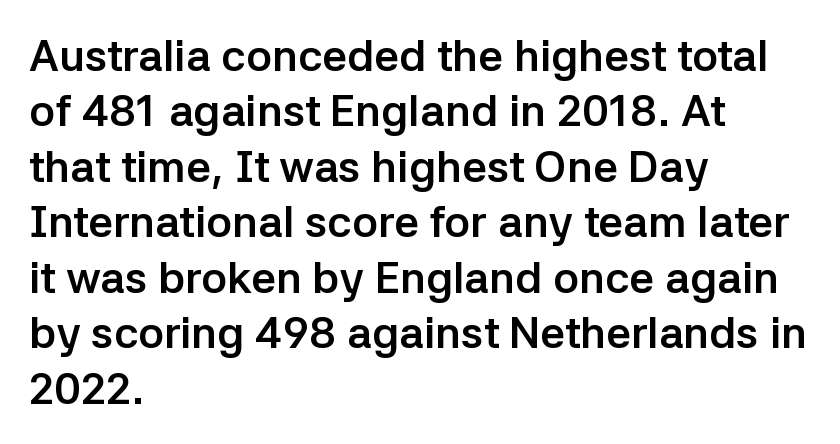
Unlike a traditional serif, this face leaves its strokes unadorned. This is the regular roman posture of the typeface. Each letter keeps its own natural width here, so spacing adapts to shape. The words here are not underlined.
